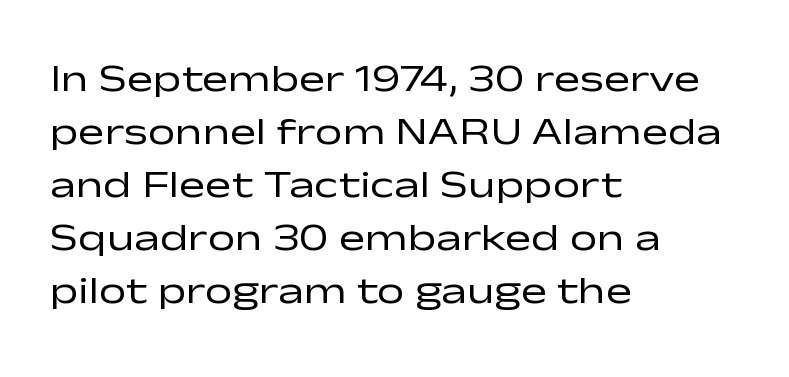
The image shows 39 px regular-weight, wide sans-serif type, upright; set left-aligned, normal line spacing (1.36x), normal letter spacing, not underlined; low stroke contrast and a medium x-height.
